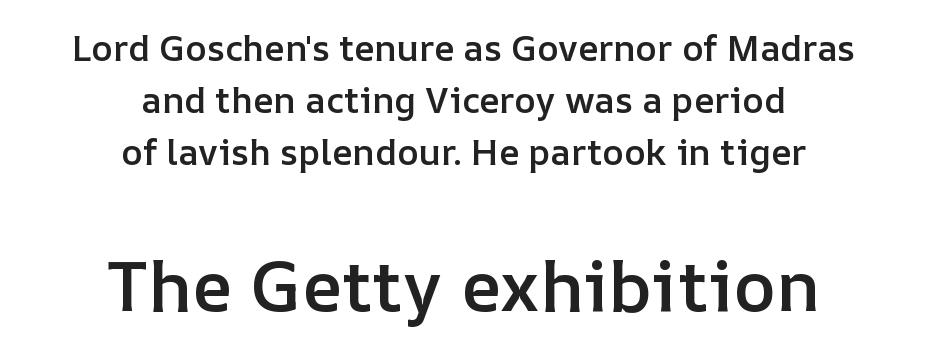
The image shows 71 px semibold type, upright; set centered, normal line spacing (1.45x), normal letter spacing, not underlined; the second (bottom) block is 1.97x larger; low stroke contrast and a medium x-height.
